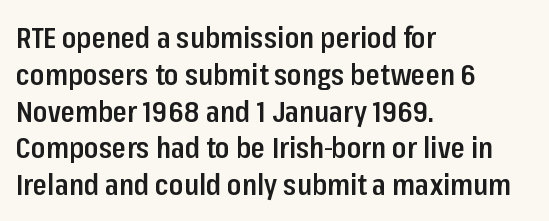
{"serif": "no", "italic": "no", "bold": "semi", "weight": "semibold", "width": "condensed", "stroke_contrast": "low", "x_height": "medium", "monospaced": "no", "underline": "no", "align": "left", "line_spacing": "normal", "line_spacing_ratio": 1.27, "letter_spacing": "normal", "letter_spacing_em": 0.0, "glyph_px": 29}
